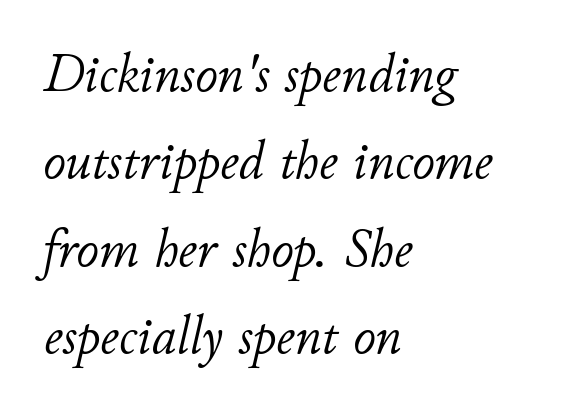
Q: Is the text bold? A: No.
Q: Is the text italic (slanted)? A: Yes, it leans right by about 11 degrees.
Q: Is the text underlined? A: No.
Q: How is the paragraph aligned? A: Left-aligned.
Q: Is the spacing between letters normal or unusually wide? A: Normal.
Q: Is the spacing between lines tight, normal or loose? A: Normal.
Q: Width (condensed, normal, or wide)? A: Normal.
Q: Stroke contrast? A: Low.
Q: x-height? A: Small.
Q: Monospaced? A: No.
